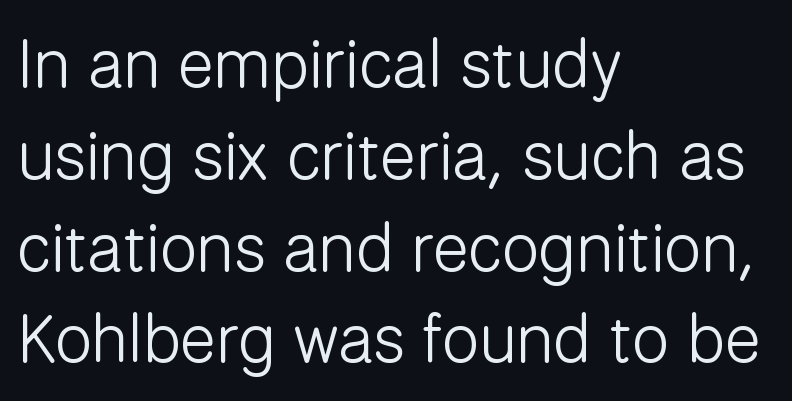
The font sits on the lighter half of the weight spectrum, regular included. Compared with a centered layout, this one pins lines to the left instead. You could call the tracking neutral — neither tight nor loose. Type without underlining.
